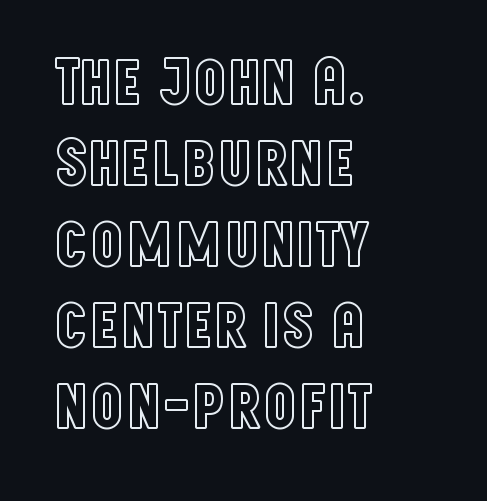
A clean baseline with only descenders dipping below it. The typesetter chose a ragged-right arrangement here. Honestly, the letter spacing is just normal — you wouldn't notice it. Note the varied advance widths — an 'i' is clearly narrower than an 'm'. Rendered with straight, roman letterforms.
